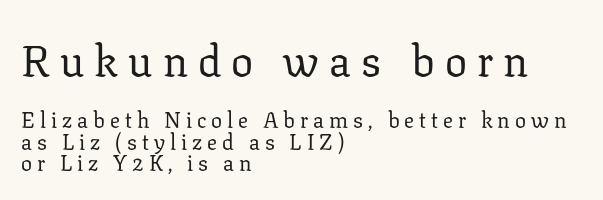
{"serif": "yes", "italic": "no", "bold": "no", "weight": "regular", "width": "normal", "stroke_contrast": "low", "x_height": "medium", "monospaced": "no", "underline": "no", "align": "left", "line_spacing": "tight", "line_spacing_ratio": 0.99, "letter_spacing": "wide", "letter_spacing_em": 0.23, "larger_block": "first", "size_ratio": 2.0, "glyph_px": 44}
